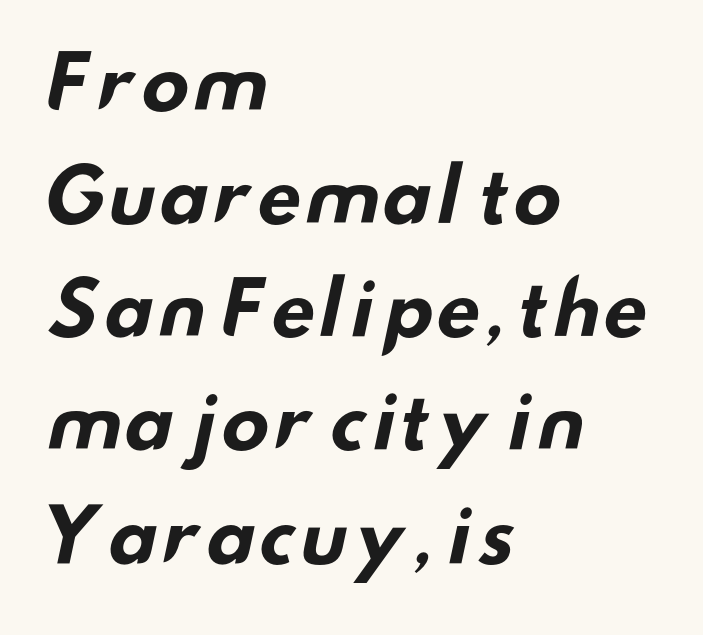
No word sits above an underline. Tracking value appears to be zero — textbook default spacing. The paragraph has a hard left edge and a soft right edge. Observe the absence of serifs on each vertical stroke in this sample. Quick note: interline space is typical.
